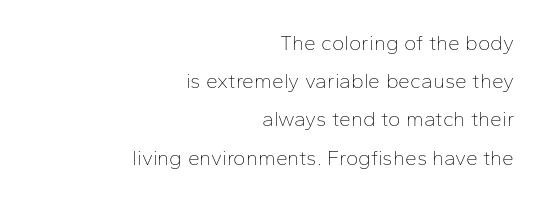
{"italic": "no", "bold": "no", "underline": "no", "align": "right", "line_spacing_ratio": 1.82, "letter_spacing": "normal", "letter_spacing_em": 0.0, "glyph_px": 21}
